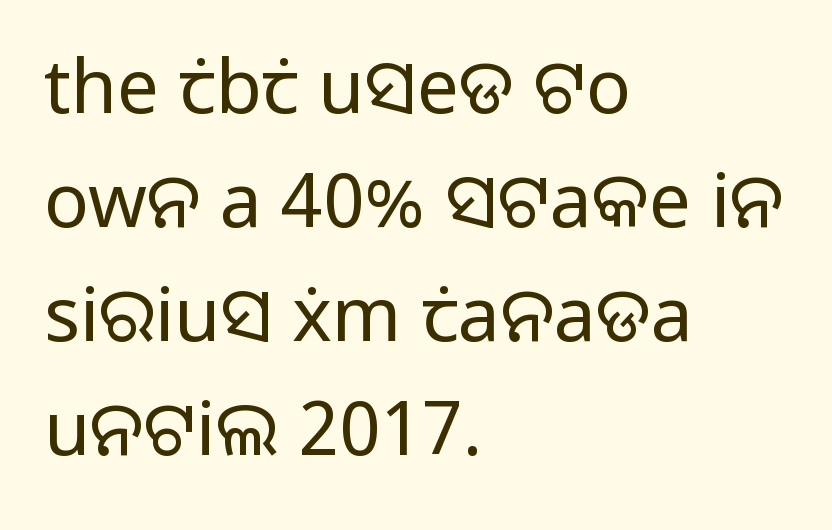
The image shows 75 px regular-weight sans-serif type, upright; set left-aligned, normal line spacing (1.52x), normal letter spacing, not underlined; low stroke contrast and a medium x-height.
